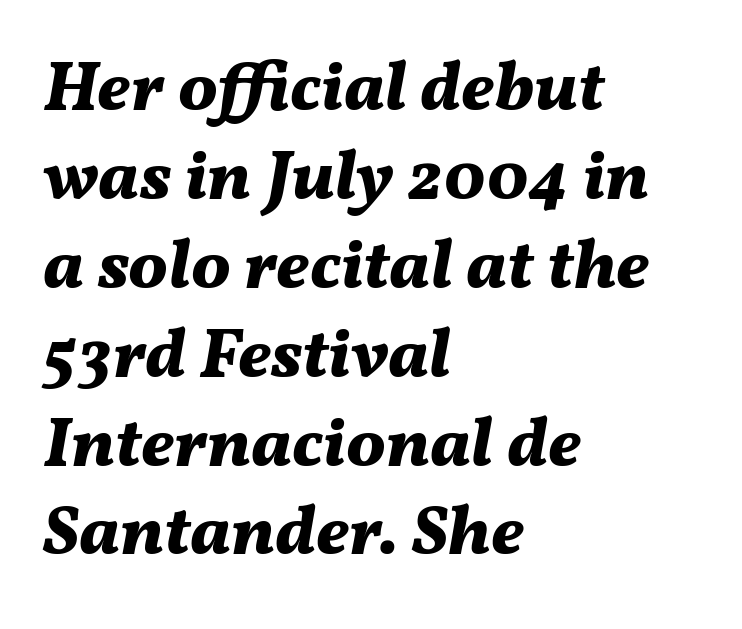
{"italic": "yes", "lean": "right", "slant_degrees": 11, "bold": "yes", "weight": "bold", "width": "normal", "stroke_contrast": "medium", "x_height": "medium", "monospaced": "no", "underline": "no", "align": "left", "line_spacing": "normal", "line_spacing_ratio": 1.27, "letter_spacing": "normal", "letter_spacing_em": 0.0, "glyph_px": 70}
